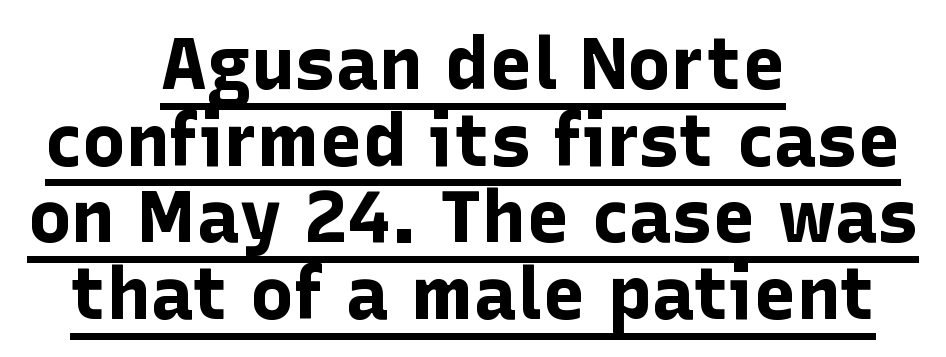
The image shows 73 px bold sans-serif type, upright; set centered, tight line spacing (1.05x), normal letter spacing, underlined; low stroke contrast and a medium x-height.
